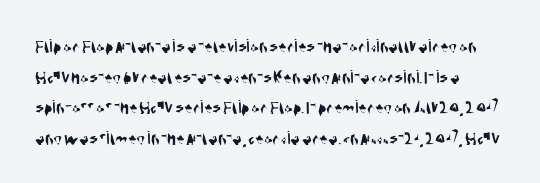
Each word holds together tightly as a unit, with standard inter-letter gaps. Quick note: underline off. The designer left line spacing at the default.
